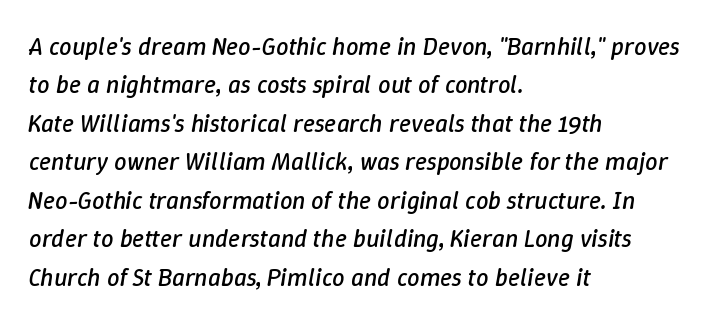
Q: Is the text bold? A: No.
Q: Is the text italic (slanted)? A: Yes, it leans right by about 9 degrees.
Q: Is the text underlined? A: No.
Q: How is the paragraph aligned? A: Left-aligned.
Q: Is the spacing between letters normal or unusually wide? A: Normal.
Q: Is the spacing between lines tight, normal or loose? A: Normal.
